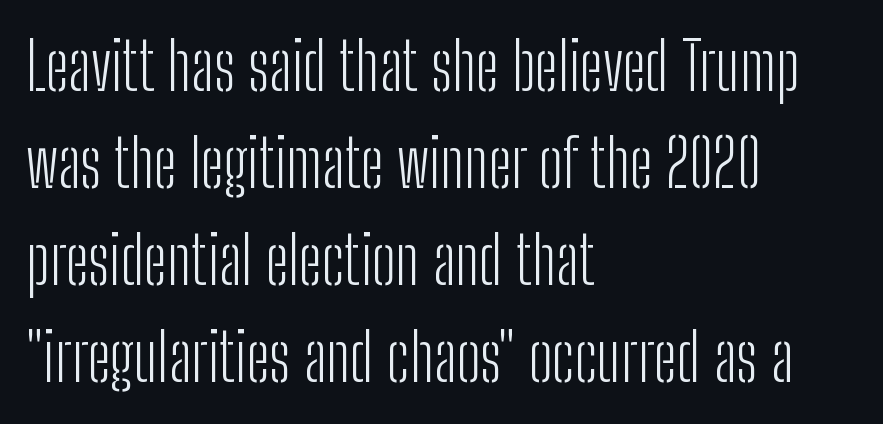
Q: Is the text bold? A: No.
Q: Is the text italic (slanted)? A: No, it is upright.
Q: Is the typeface a serif or a sans-serif typeface? A: Sans-serif.
Q: Is the text underlined? A: No.
Q: How is the paragraph aligned? A: Left-aligned.
Q: Is the spacing between letters normal or unusually wide? A: Normal.
Q: Is the spacing between lines tight, normal or loose? A: Normal.
Q: Width (condensed, normal, or wide)? A: Condensed.
Q: Stroke contrast? A: Low.
Q: x-height? A: Medium.
Q: Monospaced? A: No.
